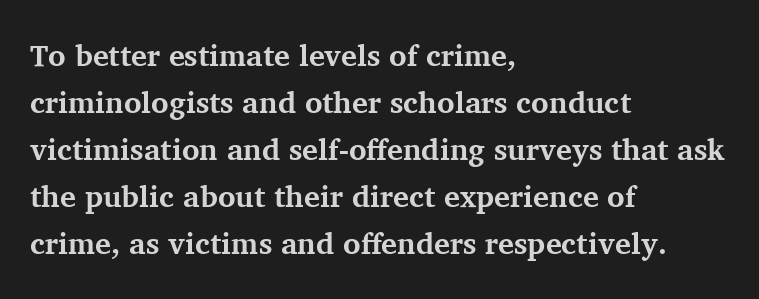
The image shows 30 px bold serif type, upright; set left-aligned, normal line spacing (1.57x), normal letter spacing, not underlined; medium stroke contrast and a medium x-height.
